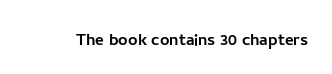
Q: Is the text italic (slanted)? A: No, it is upright.
Q: Is the text underlined? A: No.
Q: Is the spacing between letters normal or unusually wide? A: Normal.
